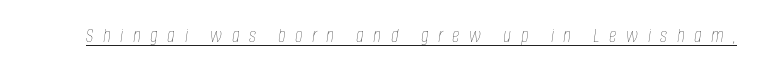
Observe the lean: these are italic letterforms. Caption: lettering with a line underneath. Is this a heavy cut? Hardly; it is regular or lighter. What stands out about the letter spacing? Its width — letters are far apart.
